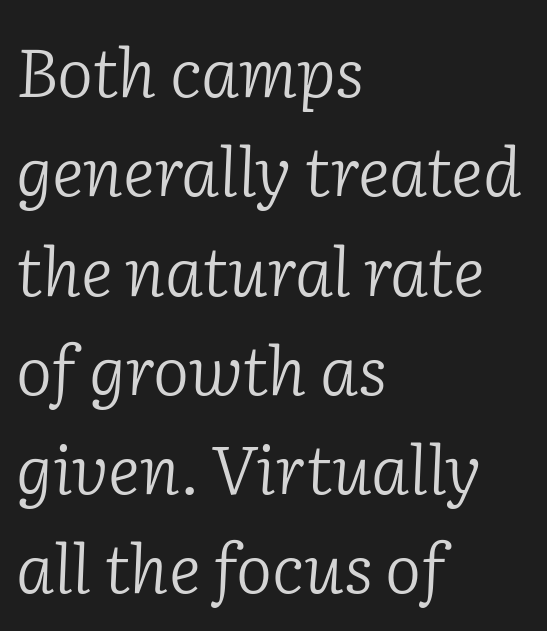
Q: Is the text bold? A: No.
Q: Is the text italic (slanted)? A: Yes, it leans right by about 2 degrees.
Q: Is the typeface a serif or a sans-serif typeface? A: Serif.
Q: Is the text underlined? A: No.
Q: How is the paragraph aligned? A: Left-aligned.
Q: Is the spacing between letters normal or unusually wide? A: Normal.
Q: Is the spacing between lines tight, normal or loose? A: Normal.
Q: Width (condensed, normal, or wide)? A: Normal.
Q: Stroke contrast? A: Low.
Q: x-height? A: Medium.
Q: Monospaced? A: No.
